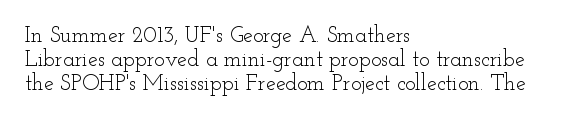
The designer dialed line spacing down below the default. Heaviness? Minimal to ordinary, like unemphasized prose. Check under the words: just untouched page. Quick note: not italic, upright.
